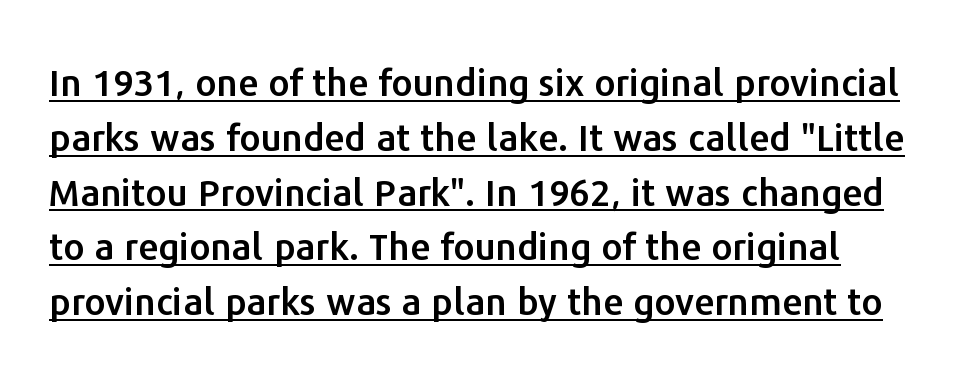
The letters stand upright; this is a roman face. The glyphs in this specimen are sans serif. Is there an underline? Yes — a line sits under the letters. Each word holds together tightly as a unit, with standard inter-letter gaps. Do the characters align in a grid? No, the font is proportional.
